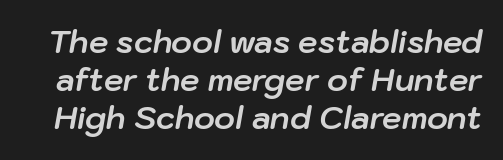
Q: Is the text bold? A: Yes.
Q: Is the text italic (slanted)? A: Yes, it leans right by about 10 degrees.
Q: Is the text underlined? A: No.
Q: Is the spacing between letters normal or unusually wide? A: Normal.
Q: Width (condensed, normal, or wide)? A: Normal.
Q: Stroke contrast? A: Low.
Q: x-height? A: Medium.
Q: Monospaced? A: No.
